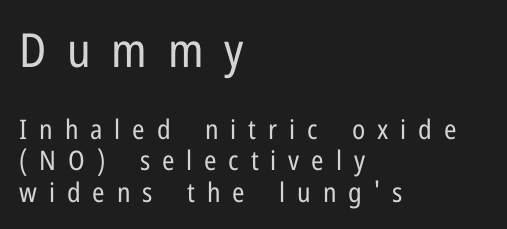
{"serif": "no", "italic": "no", "bold": "no", "weight": "regular", "width": "condensed", "stroke_contrast": "low", "x_height": "medium", "monospaced": "no", "underline": "no", "align": "left", "line_spacing_ratio": 1.16, "letter_spacing": "wide", "letter_spacing_em": 0.44, "larger_block": "first", "size_ratio": 1.74, "glyph_px": 47}
